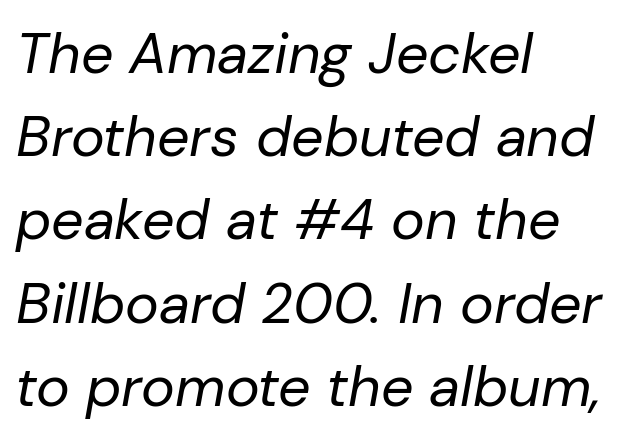
Q: Is the text bold? A: No.
Q: Is the text italic (slanted)? A: Yes, it leans right by about 10 degrees.
Q: Is the text underlined? A: No.
Q: How is the paragraph aligned? A: Left-aligned.
Q: Is the spacing between letters normal or unusually wide? A: Normal.
Q: Is the spacing between lines tight, normal or loose? A: Normal.
Q: Width (condensed, normal, or wide)? A: Normal.
Q: Stroke contrast? A: Low.
Q: x-height? A: Medium.
Q: Monospaced? A: No.
